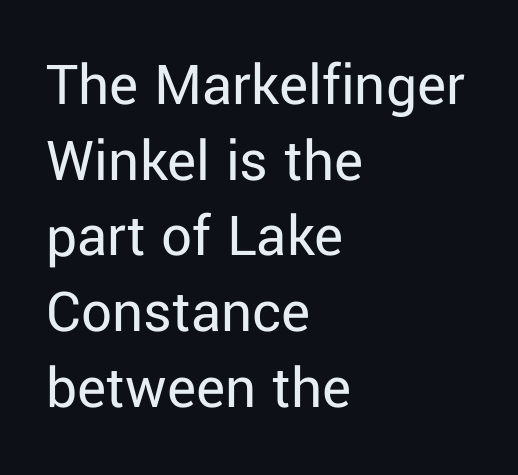
Q: Is the text bold? A: No.
Q: Is the text italic (slanted)? A: No, it is upright.
Q: Is the typeface a serif or a sans-serif typeface? A: Sans-serif.
Q: Is the text underlined? A: No.
Q: How is the paragraph aligned? A: Left-aligned.
Q: Is the spacing between letters normal or unusually wide? A: Normal.
Q: Width (condensed, normal, or wide)? A: Normal.
Q: Stroke contrast? A: Low.
Q: x-height? A: Medium.
Q: Monospaced? A: No.
